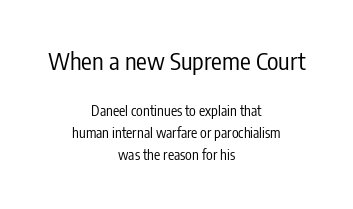
{"italic": "no", "bold": "no", "underline": "no", "align": "center", "line_spacing": "normal", "line_spacing_ratio": 1.55, "letter_spacing": "normal", "letter_spacing_em": 0.0, "larger_block": "first", "size_ratio": 1.71, "glyph_px": 24}
